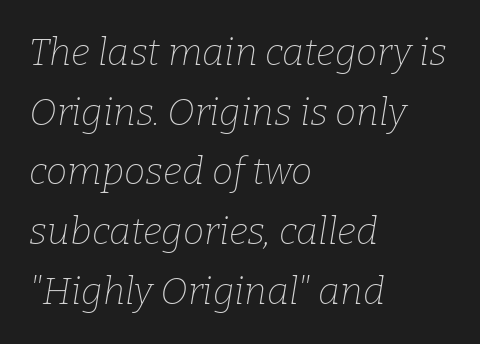
The image shows 38 px thin serif type, italic (leaning right); set left-aligned, normal line spacing (1.57x), normal letter spacing, not underlined; low stroke contrast and a medium x-height.
